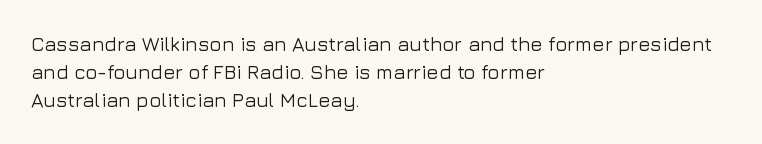
{"italic": "no", "underline": "no", "align": "left", "line_spacing": "normal", "line_spacing_ratio": 1.41, "letter_spacing": "normal", "letter_spacing_em": 0.0, "glyph_px": 20}
